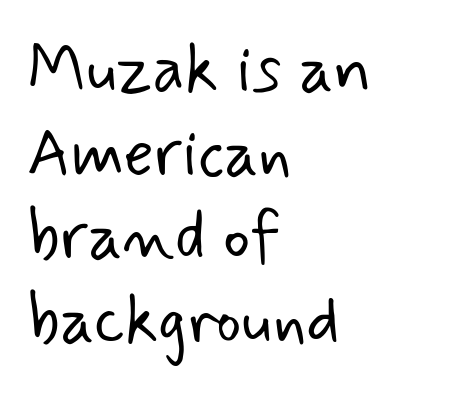
{"serif": "no", "bold": "no", "weight": "light", "width": "normal", "stroke_contrast": "low", "x_height": "small", "monospaced": "no", "underline": "no", "align": "left", "line_spacing": "normal", "line_spacing_ratio": 1.25, "letter_spacing": "normal", "letter_spacing_em": 0.0, "glyph_px": 67}
